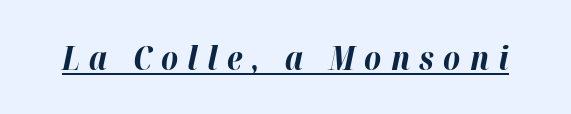
The rendering inserts visible extra space after every character. Would a proofreader flag this as italicized? Yes. What decoration does the sample have? An underline. The passage shown is typed in a proportional face where columns would drift.
